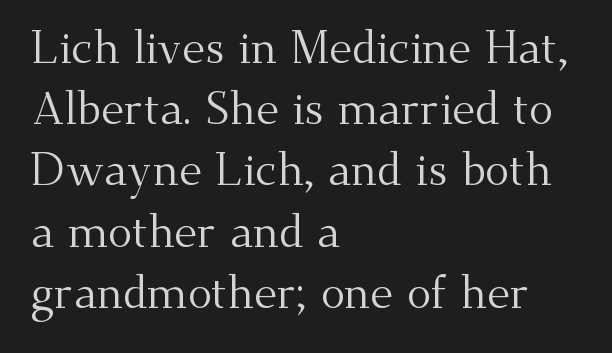
The image shows 45 px regular-weight serif type, upright; set left-aligned, normal line spacing (1.36x), normal letter spacing, not underlined; medium stroke contrast and a small x-height.
